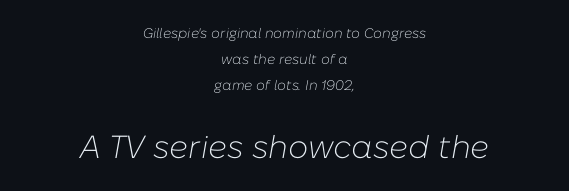
Q: Is the text bold? A: No.
Q: Is the text italic (slanted)? A: Yes, it leans right by about 10 degrees.
Q: Is the text underlined? A: No.
Q: How is the paragraph aligned? A: Centered.
Q: Is the spacing between letters normal or unusually wide? A: Normal.
Q: Which block of text is set in a larger size, the first (top) or the second (bottom)? A: The second (bottom) one.
Q: Width (condensed, normal, or wide)? A: Normal.
Q: Stroke contrast? A: Low.
Q: x-height? A: Medium.
Q: Monospaced? A: No.
